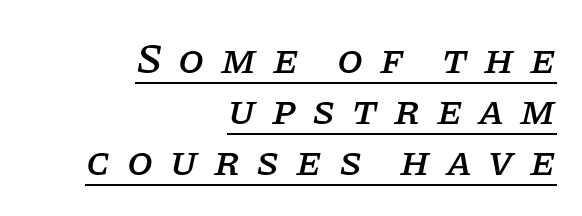
Q: Is the text italic (slanted)? A: Yes, it leans right by about 11 degrees.
Q: Is the typeface a serif or a sans-serif typeface? A: Serif.
Q: Is the text underlined? A: Yes.
Q: How is the paragraph aligned? A: Right-aligned.
Q: Is the spacing between letters normal or unusually wide? A: Unusually wide.
Q: Width (condensed, normal, or wide)? A: Normal.
Q: Stroke contrast? A: Low.
Q: x-height? A: Large.
Q: Monospaced? A: No.
